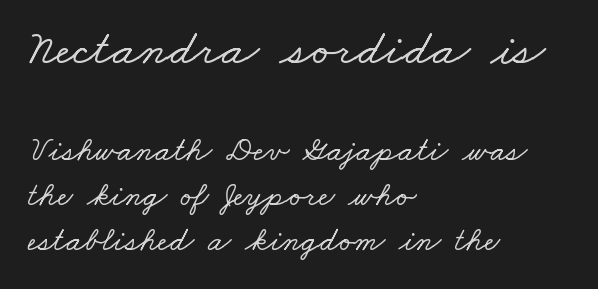
{"serif": "yes", "width": "wide", "stroke_contrast": "low", "x_height": "small", "monospaced": "no", "underline": "no", "align": "left", "line_spacing": "normal", "line_spacing_ratio": 1.32, "letter_spacing": "normal", "letter_spacing_em": 0.0, "larger_block": "first", "size_ratio": 1.5, "glyph_px": 51}
